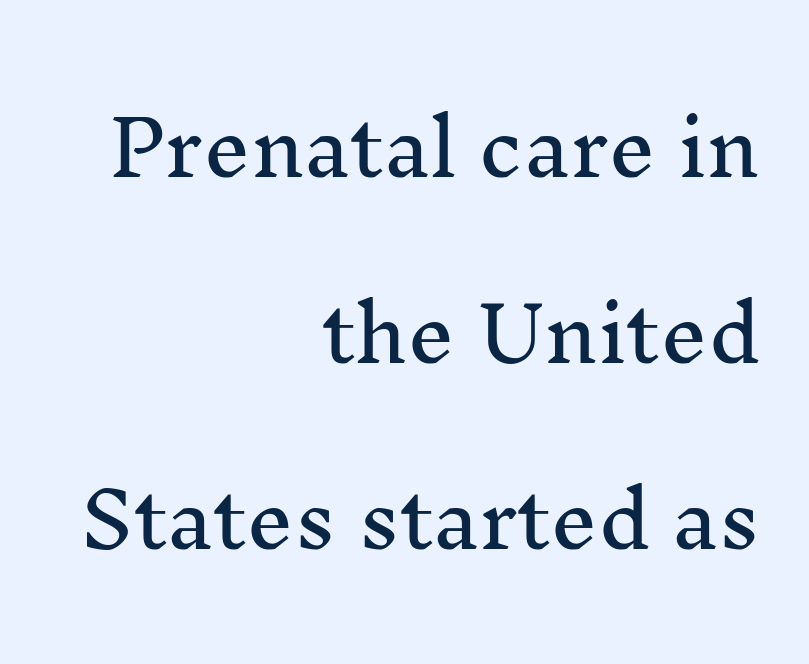
Observe the serifs anchoring each vertical stroke in this sample. When letters stand straight like this, we call the style roman or upright. The rendering anchors every line to the right-hand side. Each word holds together tightly as a unit, with standard inter-letter gaps. Anything drawn beneath the words? Only blank space.
